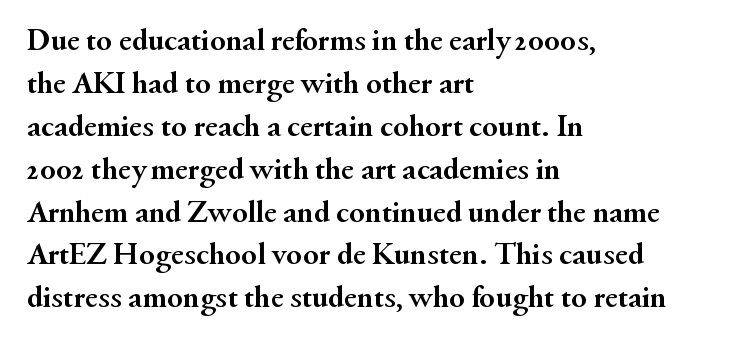
{"serif": "yes", "italic": "no", "bold": "yes", "weight": "semibold", "width": "normal", "stroke_contrast": "medium", "x_height": "small", "monospaced": "no", "underline": "no", "align": "left", "line_spacing": "normal", "line_spacing_ratio": 1.34, "letter_spacing": "normal", "letter_spacing_em": 0.0, "glyph_px": 32}
